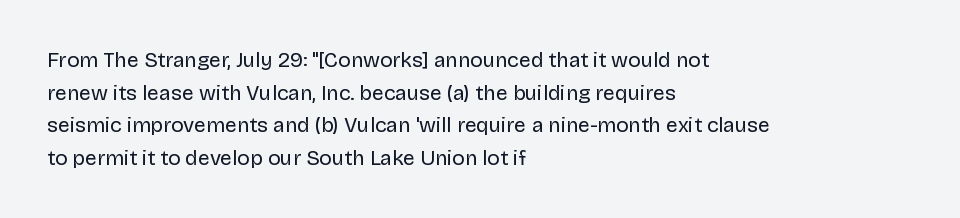
The image shows 21 px text type, upright; set left-aligned, normal line spacing (1.55x), normal letter spacing, not underlined.
